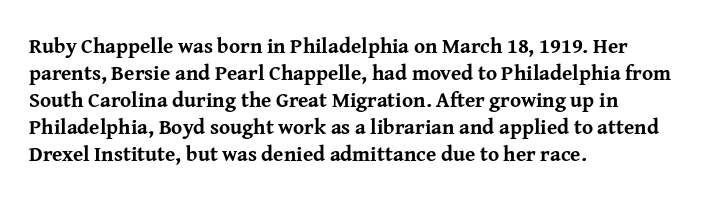
Q: Is the text bold? A: Yes.
Q: Is the text italic (slanted)? A: No, it is upright.
Q: Is the text underlined? A: No.
Q: How is the paragraph aligned? A: Left-aligned.
Q: Is the spacing between letters normal or unusually wide? A: Normal.
Q: Is the spacing between lines tight, normal or loose? A: Normal.
